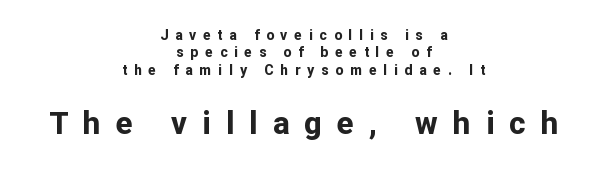
Q: Is the text bold? A: Yes.
Q: Is the text italic (slanted)? A: No, it is upright.
Q: Is the typeface a serif or a sans-serif typeface? A: Sans-serif.
Q: Is the text underlined? A: No.
Q: How is the paragraph aligned? A: Centered.
Q: Is the spacing between letters normal or unusually wide? A: Unusually wide.
Q: Which block of text is set in a larger size, the first (top) or the second (bottom)? A: The second (bottom) one.
Q: Width (condensed, normal, or wide)? A: Normal.
Q: Stroke contrast? A: Low.
Q: x-height? A: Medium.
Q: Monospaced? A: No.
